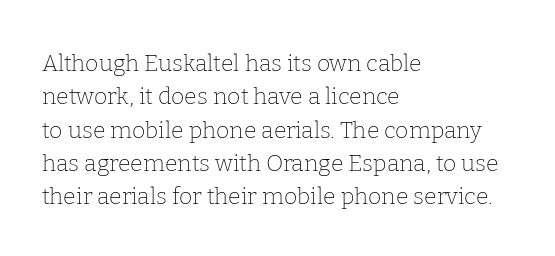
The image shows 23 px text type, upright; set left-aligned, normal line spacing (1.45x), normal letter spacing, not underlined.
